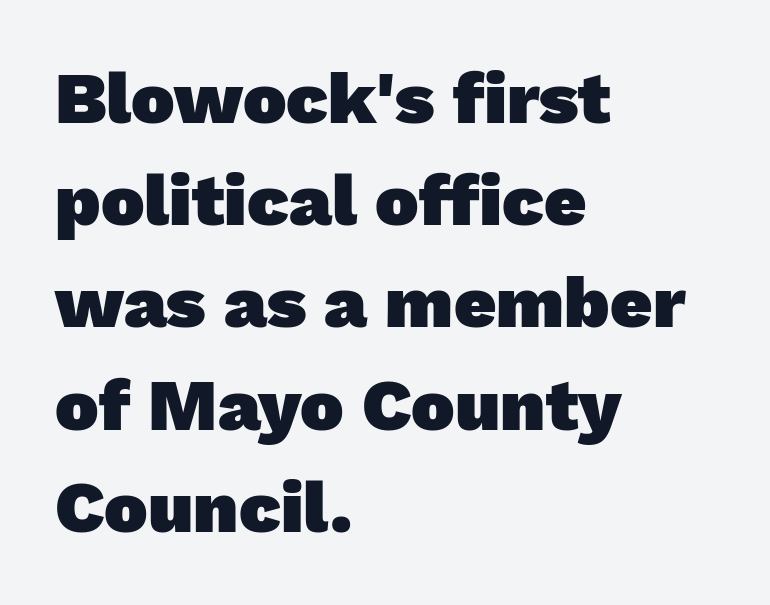
Type without underlining. The face used here is proportionally spaced, like ordinary book or web type. The ragged edge is on the right, which tells us the setting is flush left. Weight check: bold — yes, fully.
